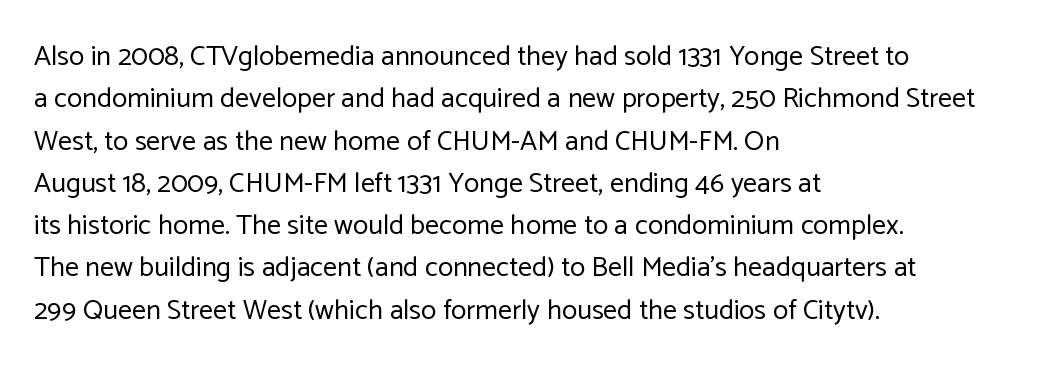
{"serif": "no", "italic": "no", "bold": "no", "weight": "regular", "width": "normal", "stroke_contrast": "low", "x_height": "medium", "monospaced": "no", "underline": "no", "align": "left", "line_spacing": "normal", "line_spacing_ratio": 1.51, "letter_spacing": "normal", "letter_spacing_em": 0.0, "glyph_px": 28}
